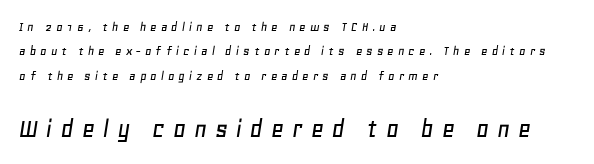
The tracking jumps out immediately: characters are airy and widely separated. This sample is left-justified, so line endings fall wherever the words run out. Size contrast runs from small at the top to large at the bottom. Notice how the stems are inclined rather than vertical — that's the hallmark of italics. The zone under the glyphs is completely vacant.
